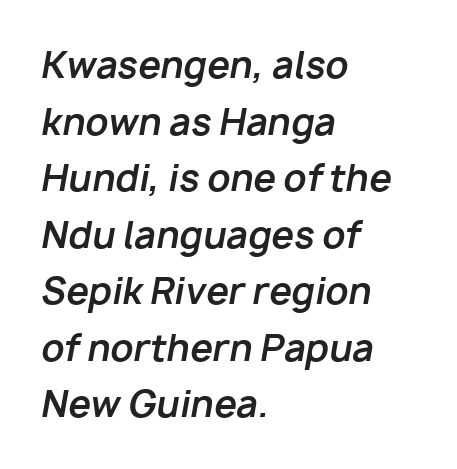
The rendering uses a moderate line-height, typical for paragraphs. Typesetter's note: full bold, strokes at maximum text heaviness. Slant detected: the letters are inclined. Left-aligned paragraph, ragged on the right. The letters advance in unequal steps, a hallmark of proportional type.
